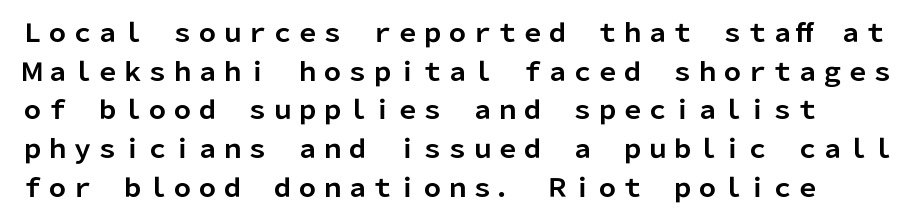
The image shows 25 px bold type, upright; set normal line spacing (1.55x), normal letter spacing, not underlined.
